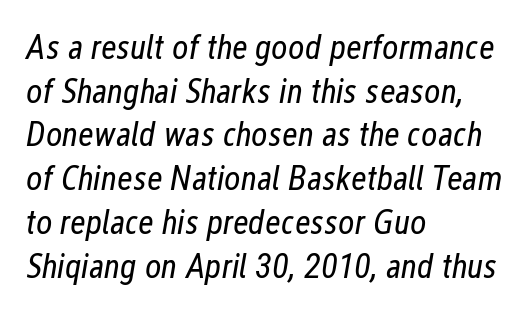
{"italic": "yes", "lean": "right", "slant_degrees": 12, "bold": "no", "weight": "regular", "width": "condensed", "stroke_contrast": "low", "x_height": "medium", "monospaced": "no", "underline": "no", "align": "left", "line_spacing": "normal", "line_spacing_ratio": 1.25, "letter_spacing": "normal", "letter_spacing_em": 0.0, "glyph_px": 35}
